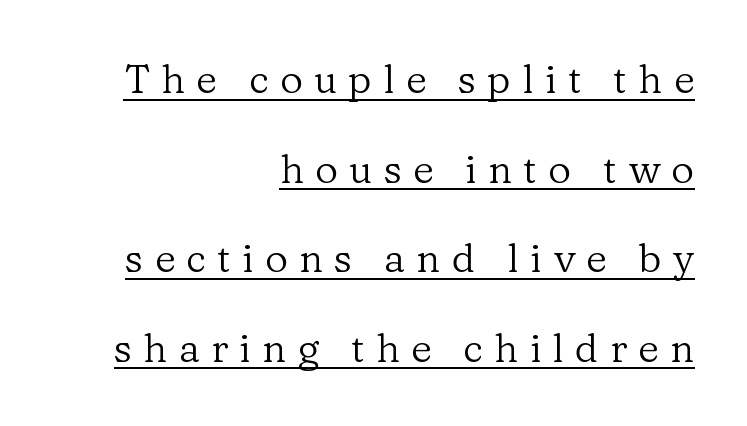
{"serif": "yes", "italic": "no", "bold": "no", "weight": "regular", "width": "normal", "stroke_contrast": "low", "x_height": "medium", "monospaced": "no", "underline": "yes", "align": "right", "line_spacing": "loose", "line_spacing_ratio": 2.24, "letter_spacing": "wide", "letter_spacing_em": 0.28, "glyph_px": 40}
